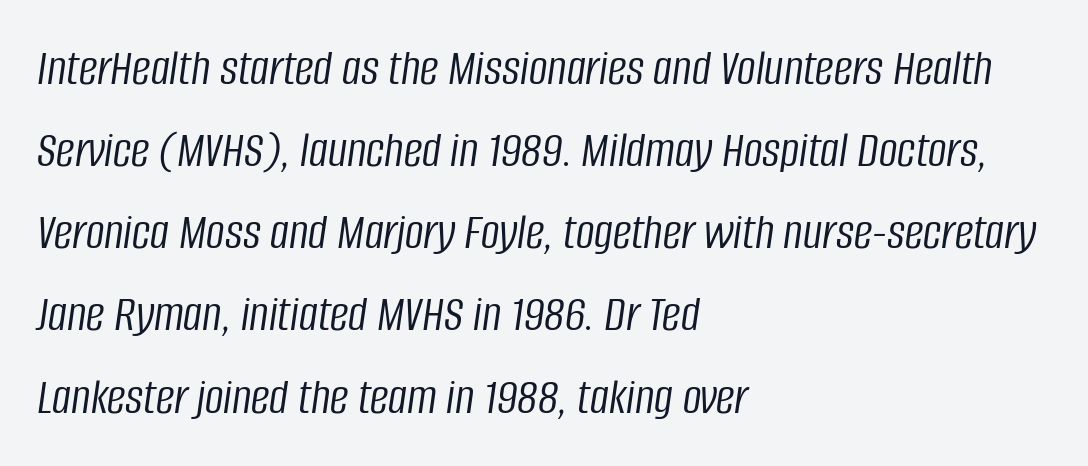
The image shows 52 px light, condensed type, italic (leaning right); set left-aligned, normal line spacing (1.58x), normal letter spacing, not underlined; low stroke contrast and a large x-height.
